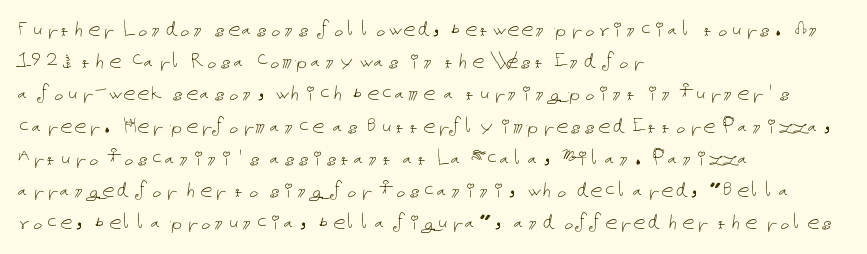
These lines keep a tight, regular rhythm from letter to letter. This sample is left-justified, so line endings fall wherever the words run out. The space between consecutive lines is moderate. Do the letters lean? They stand straight. The passage shown is not underscored anywhere. Stems and bowls with no extra thickness — not bold.
